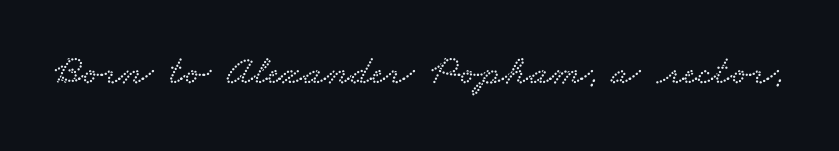
The image shows 42 px wide serif type; set normal letter spacing, not underlined; low stroke contrast and a small x-height.
